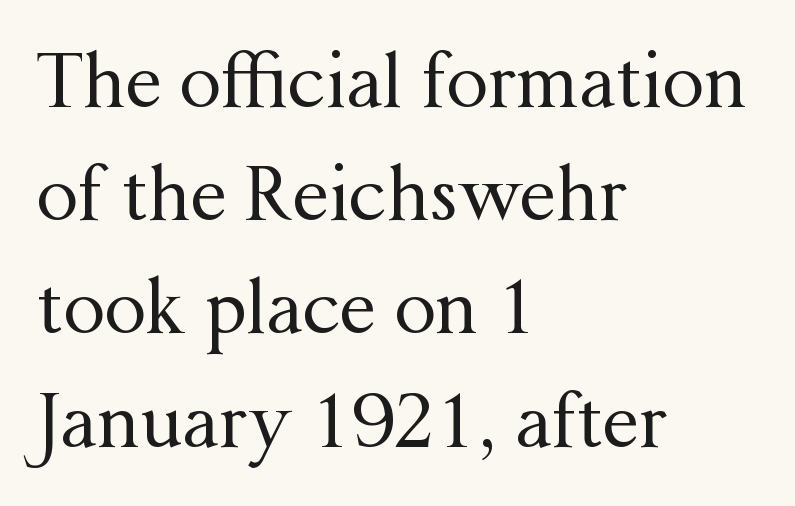
Observe the ordinary spacing: letters are neighbours, not strangers. The typeface has the unassuming heft of standard copy or less. Small tapered or slab feet sit at the stroke ends, so this counts as serif. Visually the block forms a straight wall on the left and a jagged coastline on the right. The letters advance in unequal steps, a hallmark of proportional type.
